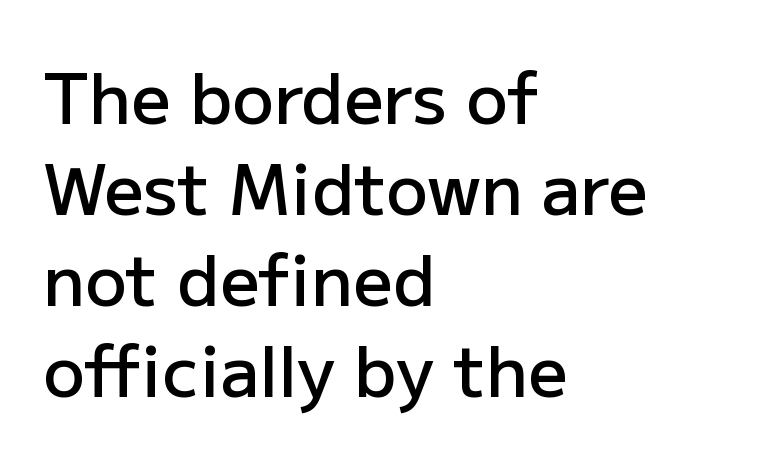
Think of a printed novel: that variable character pitch is what you see here. Type without underlining. Does the copy run flush right? No — it runs flush left. The face used here is rendered with its standard letterfit. Nothing sits at the stroke ends, so this counts as sans-serif. Successive baselines arrive at the customary interval.
